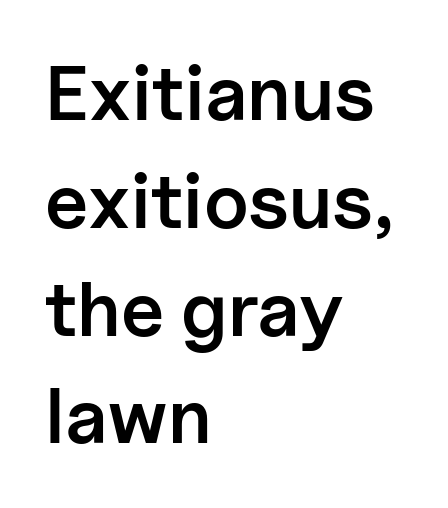
Q: Is the text bold? A: Semi-bold.
Q: Is the text italic (slanted)? A: No, it is upright.
Q: Is the typeface a serif or a sans-serif typeface? A: Sans-serif.
Q: Is the text underlined? A: No.
Q: How is the paragraph aligned? A: Left-aligned.
Q: Is the spacing between letters normal or unusually wide? A: Normal.
Q: Is the spacing between lines tight, normal or loose? A: Normal.
Q: Width (condensed, normal, or wide)? A: Normal.
Q: Stroke contrast? A: Low.
Q: x-height? A: Medium.
Q: Monospaced? A: No.
